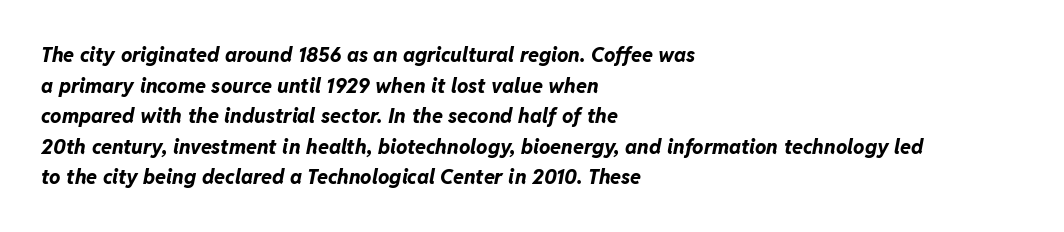
Default kerning and tracking; the words read as compact shapes. Left-aligned paragraph, ragged on the right. Anything drawn beneath the words? Only blank space. The specimen reads as italic at a glance. Typographic density is high because the face is bold. Does the leading feel generous? No, just average.
